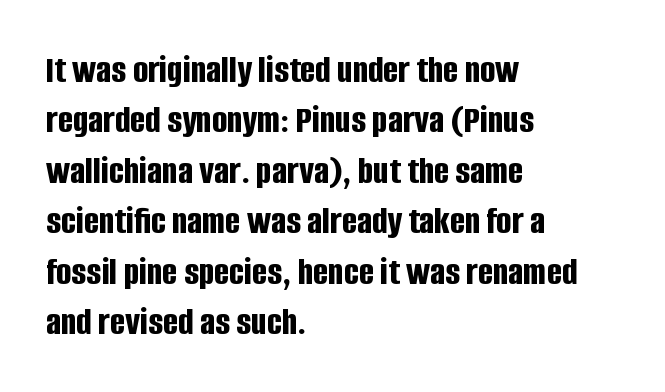
The paragraph has a hard left edge and a soft right edge. These lines keep a tight, regular rhythm from letter to letter. The letters advance in unequal steps, a hallmark of proportional type. Tall strokes in this sample are plumb rather than angled. The designer went with a sans here, leaving each stem footless. A typesetter would call this leading conventional body-copy spacing.
